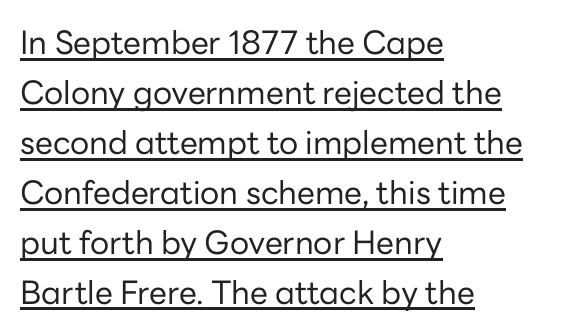
Q: Is the text bold? A: No.
Q: Is the text italic (slanted)? A: No, it is upright.
Q: Is the typeface a serif or a sans-serif typeface? A: Sans-serif.
Q: Is the text underlined? A: Yes.
Q: How is the paragraph aligned? A: Left-aligned.
Q: Is the spacing between letters normal or unusually wide? A: Normal.
Q: Is the spacing between lines tight, normal or loose? A: Normal.
Q: Width (condensed, normal, or wide)? A: Normal.
Q: Stroke contrast? A: Low.
Q: x-height? A: Medium.
Q: Monospaced? A: No.
